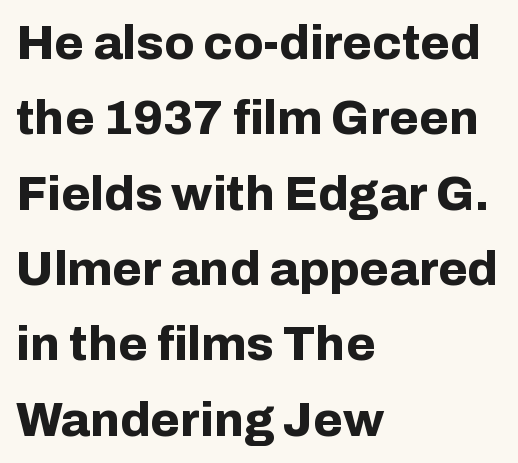
Q: Is the text bold? A: Yes.
Q: Is the text italic (slanted)? A: No, it is upright.
Q: Is the typeface a serif or a sans-serif typeface? A: Sans-serif.
Q: Is the text underlined? A: No.
Q: How is the paragraph aligned? A: Left-aligned.
Q: Is the spacing between letters normal or unusually wide? A: Normal.
Q: Is the spacing between lines tight, normal or loose? A: Normal.
Q: Width (condensed, normal, or wide)? A: Normal.
Q: Stroke contrast? A: Low.
Q: x-height? A: Medium.
Q: Monospaced? A: No.
